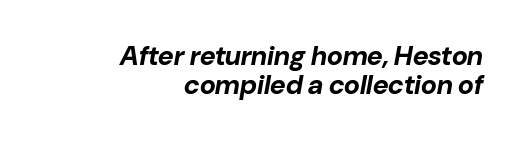
{"italic": "yes", "lean": "right", "slant_degrees": 10, "bold": "yes", "underline": "no", "align": "right", "line_spacing": "tight", "line_spacing_ratio": 1.09, "letter_spacing": "normal", "letter_spacing_em": 0.0, "glyph_px": 27}
